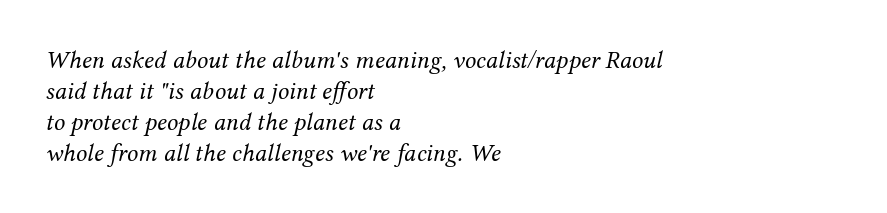
Q: Is the text bold? A: No.
Q: Is the text italic (slanted)? A: Yes, it leans right by about 12 degrees.
Q: Is the text underlined? A: No.
Q: How is the paragraph aligned? A: Left-aligned.
Q: Is the spacing between letters normal or unusually wide? A: Normal.
